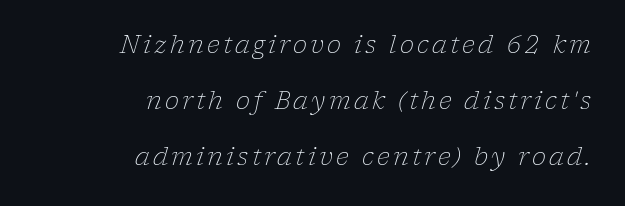
Q: Is the text bold? A: No.
Q: Is the text italic (slanted)? A: Yes, it leans right by about 17 degrees.
Q: Is the text underlined? A: No.
Q: How is the paragraph aligned? A: Right-aligned.
Q: Is the spacing between lines tight, normal or loose? A: Loose.
